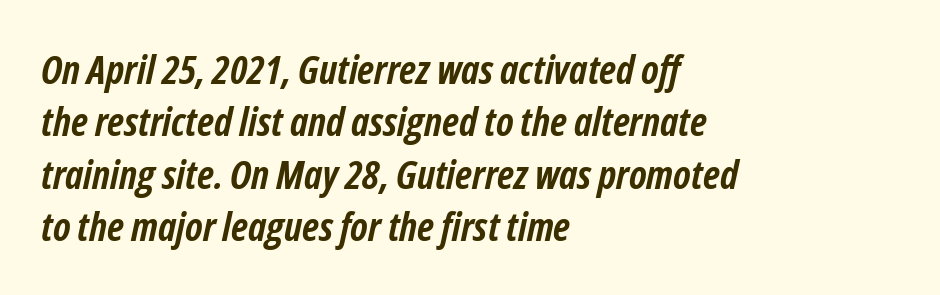
{"italic": "yes", "lean": "right", "slant_degrees": 12, "bold": "yes", "weight": "semibold", "width": "condensed", "stroke_contrast": "low", "x_height": "medium", "monospaced": "no", "underline": "no", "align": "left", "line_spacing": "normal", "line_spacing_ratio": 1.31, "letter_spacing": "normal", "letter_spacing_em": 0.0, "glyph_px": 40}
